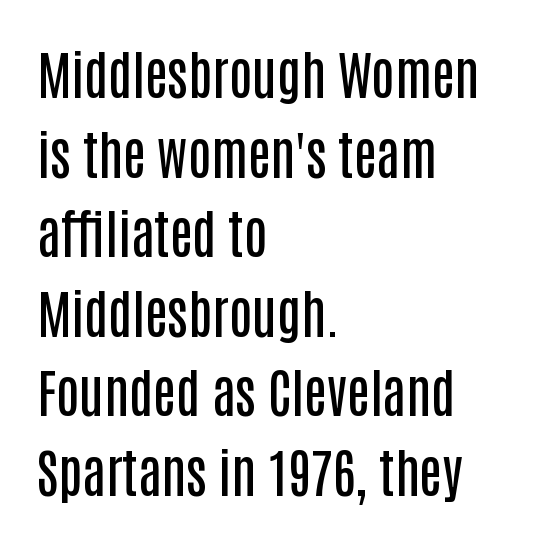
Q: Is the text bold? A: Semi-bold.
Q: Is the text italic (slanted)? A: No, it is upright.
Q: Is the typeface a serif or a sans-serif typeface? A: Sans-serif.
Q: Is the text underlined? A: No.
Q: How is the paragraph aligned? A: Left-aligned.
Q: Is the spacing between letters normal or unusually wide? A: Normal.
Q: Is the spacing between lines tight, normal or loose? A: Normal.
Q: Width (condensed, normal, or wide)? A: Condensed.
Q: Stroke contrast? A: Low.
Q: x-height? A: Large.
Q: Monospaced? A: No.
